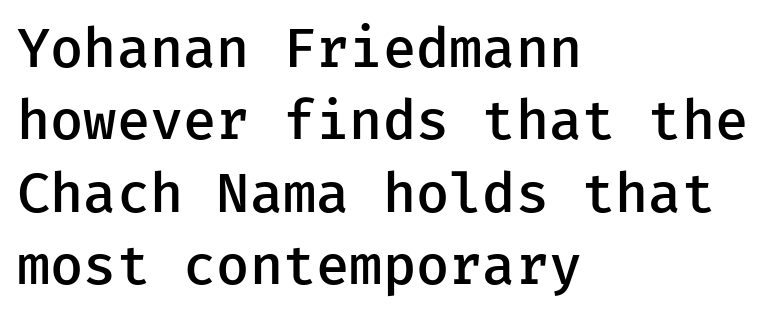
The image shows 54 px semibold sans-serif type, upright, monospaced; set left-aligned, normal line spacing (1.34x), normal letter spacing, not underlined; low stroke contrast and a medium x-height.
